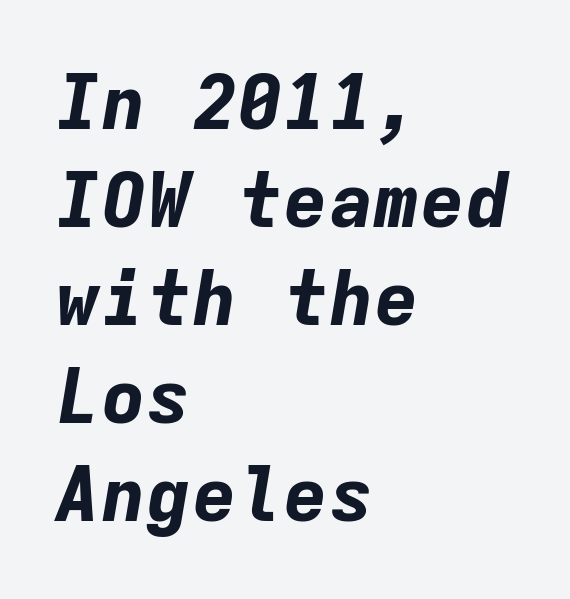
Quick note: underline off. Teacher's note: observe the even left margin — that is flush-left alignment. In terms of posture, this sample is oblique. Is this a fixed-width face? Yes — each glyph sits in an identical cell.
